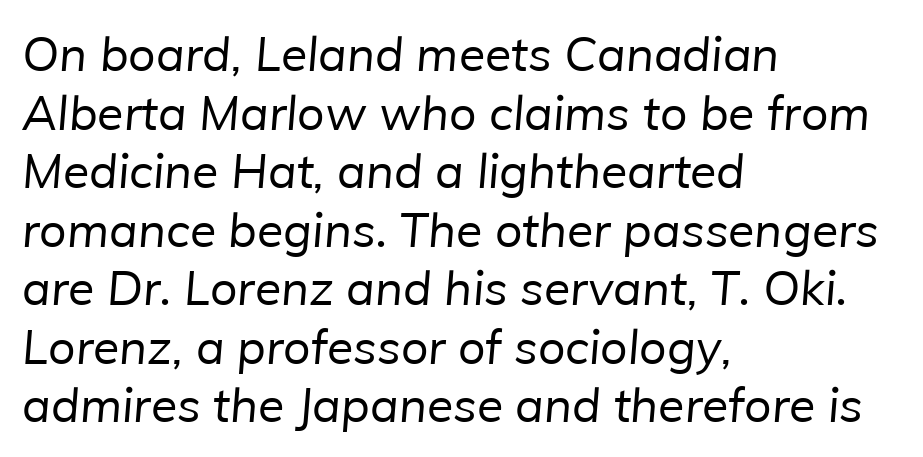
The image shows 48 px regular-weight sans-serif type; set left-aligned, line spacing 1.22x, normal letter spacing, not underlined; low stroke contrast and a medium x-height.
